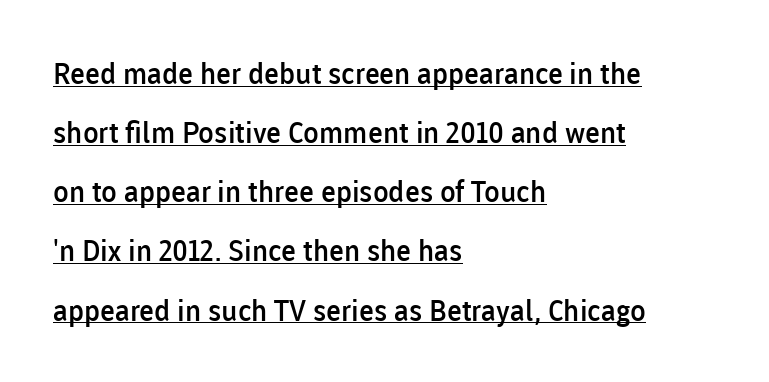
Q: Is the text bold? A: Semi-bold.
Q: Is the text italic (slanted)? A: No, it is upright.
Q: Is the typeface a serif or a sans-serif typeface? A: Sans-serif.
Q: Is the text underlined? A: Yes.
Q: How is the paragraph aligned? A: Left-aligned.
Q: Is the spacing between letters normal or unusually wide? A: Normal.
Q: Is the spacing between lines tight, normal or loose? A: Loose.
Q: Width (condensed, normal, or wide)? A: Normal.
Q: Stroke contrast? A: Low.
Q: x-height? A: Medium.
Q: Monospaced? A: No.
